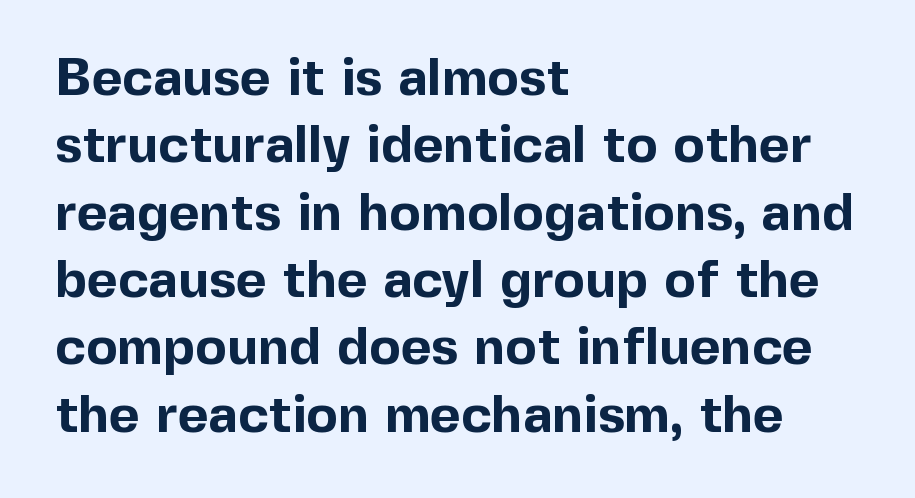
Q: Is the text bold? A: Yes.
Q: Is the text italic (slanted)? A: No, it is upright.
Q: Is the typeface a serif or a sans-serif typeface? A: Sans-serif.
Q: Is the text underlined? A: No.
Q: How is the paragraph aligned? A: Left-aligned.
Q: Is the spacing between letters normal or unusually wide? A: Normal.
Q: Is the spacing between lines tight, normal or loose? A: Normal.
Q: Width (condensed, normal, or wide)? A: Normal.
Q: x-height? A: Medium.
Q: Monospaced? A: No.
